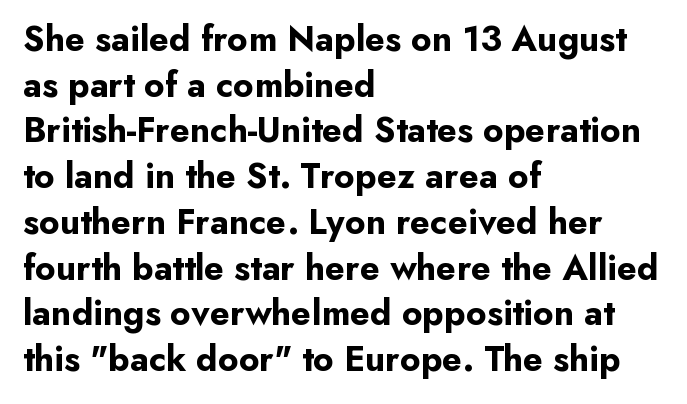
{"serif": "no", "italic": "no", "bold": "yes", "weight": "bold", "width": "normal", "stroke_contrast": "low", "x_height": "small", "monospaced": "no", "underline": "no", "align": "left", "line_spacing": "normal", "line_spacing_ratio": 1.27, "letter_spacing": "normal", "letter_spacing_em": 0.0, "glyph_px": 36}
